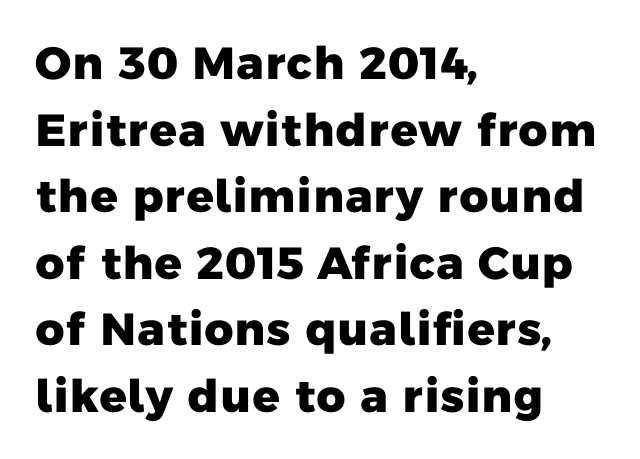
{"serif": "no", "bold": "yes", "weight": "heavy", "width": "normal", "stroke_contrast": "low", "x_height": "medium", "monospaced": "no", "underline": "no", "align": "left", "line_spacing": "normal", "line_spacing_ratio": 1.48, "letter_spacing": "normal", "letter_spacing_em": 0.0, "glyph_px": 45}
